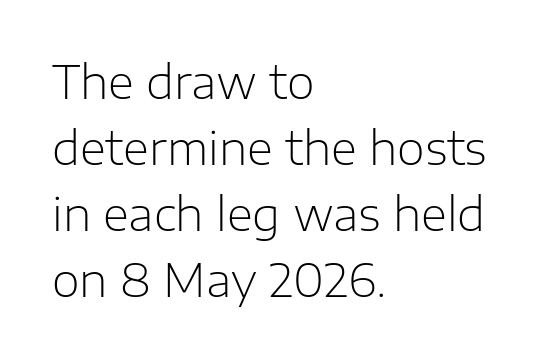
Q: Is the text bold? A: No.
Q: Is the text italic (slanted)? A: No, it is upright.
Q: Is the typeface a serif or a sans-serif typeface? A: Sans-serif.
Q: Is the text underlined? A: No.
Q: How is the paragraph aligned? A: Left-aligned.
Q: Is the spacing between letters normal or unusually wide? A: Normal.
Q: Is the spacing between lines tight, normal or loose? A: Normal.
Q: Width (condensed, normal, or wide)? A: Normal.
Q: Stroke contrast? A: Low.
Q: x-height? A: Medium.
Q: Monospaced? A: No.
